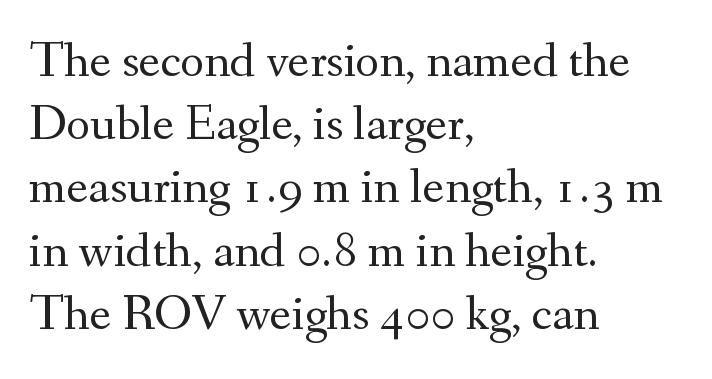
Honestly, the letter spacing is just normal — you wouldn't notice it. If you drew a ruler down the left edge, every line would touch it. Regarding serifs, this sample has them. You could not count columns in this text — the font is proportionally spaced. The specimen reads as upright at a glance.
